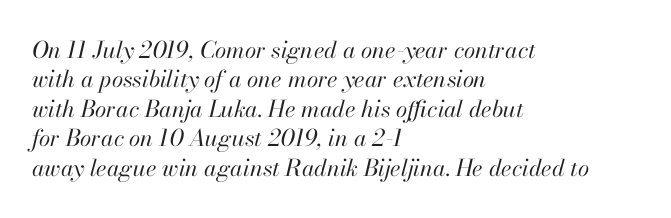
{"italic": "yes", "lean": "right", "slant_degrees": 13, "bold": "no", "underline": "no", "align": "left", "line_spacing": "normal", "line_spacing_ratio": 1.28, "letter_spacing": "normal", "letter_spacing_em": 0.0, "glyph_px": 23}
